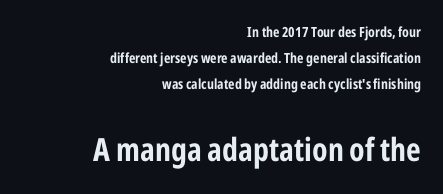
The image shows 32 px bold, condensed sans-serif type, upright; set right-aligned, line spacing 1.87x, normal letter spacing, not underlined; the second (bottom) block is 2.29x larger; low stroke contrast and a medium x-height.
